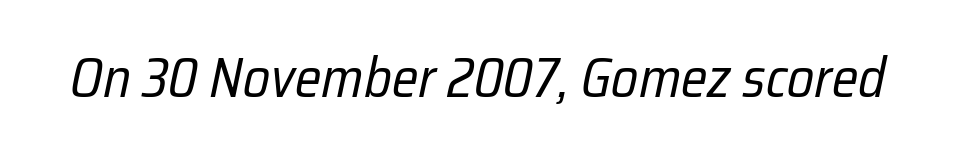
Nobody drew a line under any word here. A typesetter would call this proportional, since set widths differ per character. Would a proofreader flag this as italicized? Yes. The weight would be labelled regular, book, light, or lighter still.
